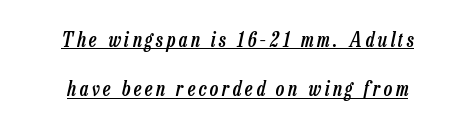
{"italic": "yes", "lean": "right", "slant_degrees": 13, "bold": "semi", "underline": "yes", "align": "center", "line_spacing": "loose", "line_spacing_ratio": 2.47, "glyph_px": 20}
